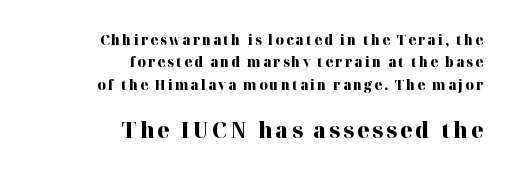
Q: Is the text bold? A: Yes.
Q: Is the text italic (slanted)? A: No, it is upright.
Q: Is the text underlined? A: No.
Q: How is the paragraph aligned? A: Right-aligned.
Q: Is the spacing between lines tight, normal or loose? A: Normal.
Q: Which block of text is set in a larger size, the first (top) or the second (bottom)? A: The second (bottom) one.
